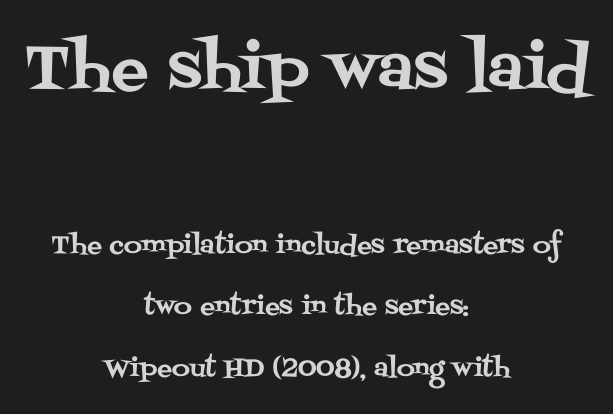
Q: Is the text italic (slanted)? A: No, it is upright.
Q: Is the typeface a serif or a sans-serif typeface? A: Serif.
Q: Is the text underlined? A: No.
Q: How is the paragraph aligned? A: Centered.
Q: Is the spacing between letters normal or unusually wide? A: Normal.
Q: Is the spacing between lines tight, normal or loose? A: Loose.
Q: Which block of text is set in a larger size, the first (top) or the second (bottom)? A: The first (top) one.
Q: Width (condensed, normal, or wide)? A: Normal.
Q: Stroke contrast? A: Medium.
Q: x-height? A: Large.
Q: Monospaced? A: No.
